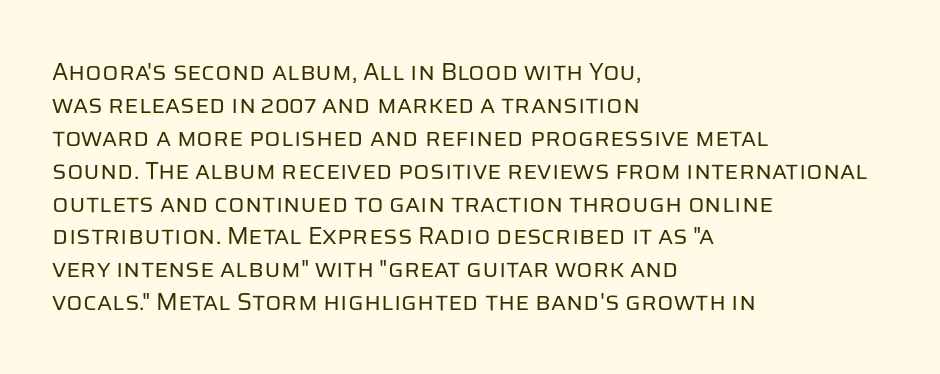
Q: Is the text bold? A: No.
Q: Is the text italic (slanted)? A: No, it is upright.
Q: Is the text underlined? A: No.
Q: How is the paragraph aligned? A: Left-aligned.
Q: Is the spacing between letters normal or unusually wide? A: Normal.
Q: Is the spacing between lines tight, normal or loose? A: Normal.
